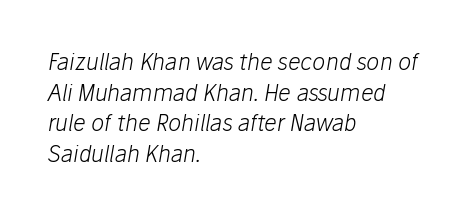
The image shows 22 px text type, italic (leaning right); set left-aligned, normal line spacing (1.39x), normal letter spacing, not underlined.
